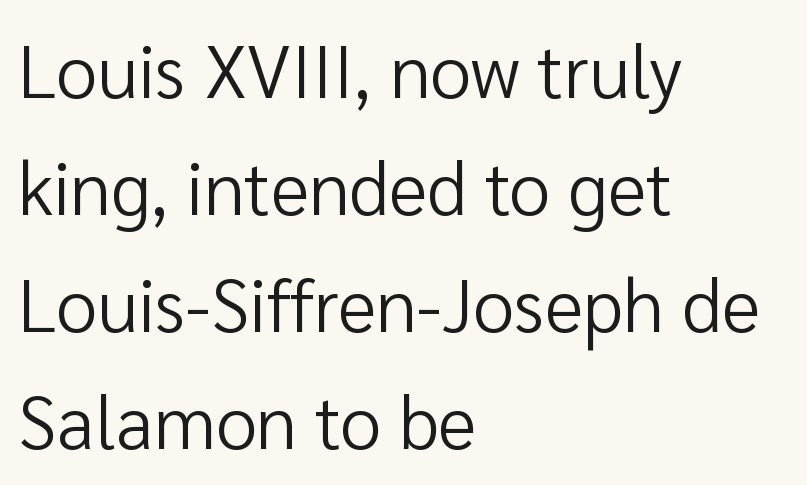
Q: Is the text bold? A: No.
Q: Is the text italic (slanted)? A: No, it is upright.
Q: Is the typeface a serif or a sans-serif typeface? A: Sans-serif.
Q: Is the text underlined? A: No.
Q: How is the paragraph aligned? A: Left-aligned.
Q: Is the spacing between letters normal or unusually wide? A: Normal.
Q: Is the spacing between lines tight, normal or loose? A: Normal.
Q: Width (condensed, normal, or wide)? A: Normal.
Q: Stroke contrast? A: Low.
Q: x-height? A: Medium.
Q: Monospaced? A: No.
